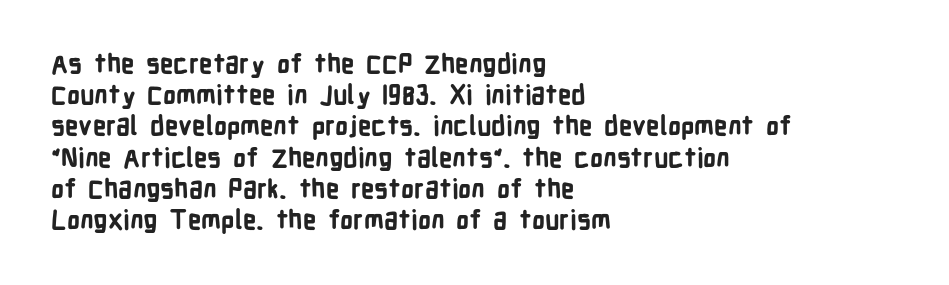
A typesetter would mark this as roman, not italic. The face used here is rendered with its standard letterfit. As a designer I'd log this as weight 700, bold. Underlining? Definitely not there. The text block is weighted toward the left margin, trailing off unevenly rightward.
